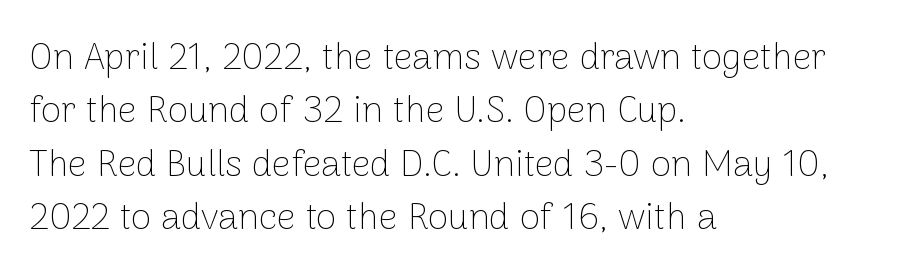
The image shows 37 px thin sans-serif type, upright; set left-aligned, normal line spacing (1.44x), normal letter spacing, not underlined; low stroke contrast and a medium x-height.
